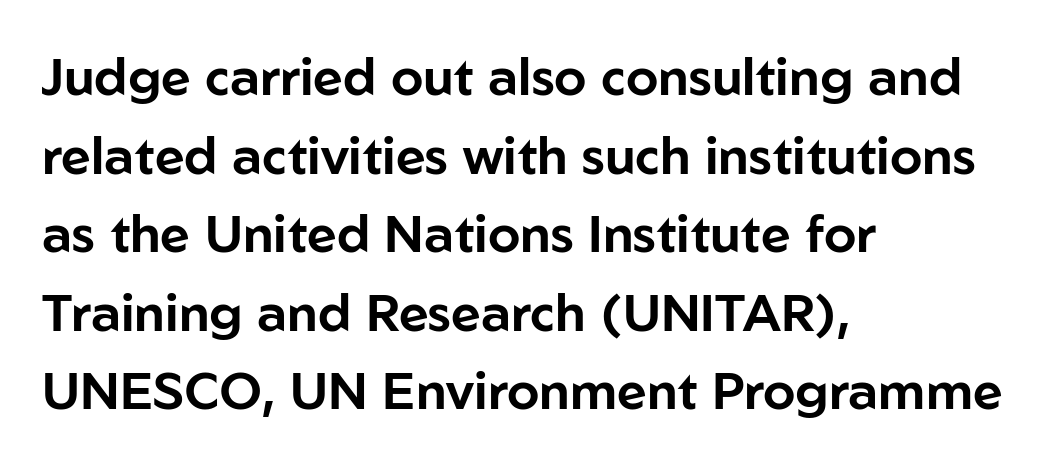
The image shows 52 px sans-serif type, upright; set left-aligned, normal line spacing (1.51x), normal letter spacing, not underlined; low stroke contrast and a medium x-height.
